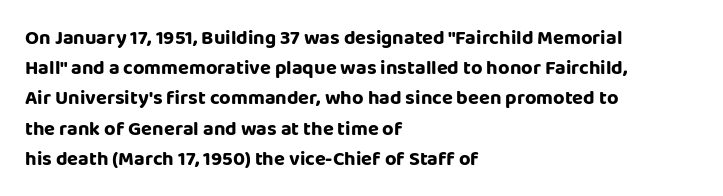
Q: Is the text italic (slanted)? A: No, it is upright.
Q: Is the text underlined? A: No.
Q: How is the paragraph aligned? A: Left-aligned.
Q: Is the spacing between letters normal or unusually wide? A: Normal.
Q: Is the spacing between lines tight, normal or loose? A: Normal.
